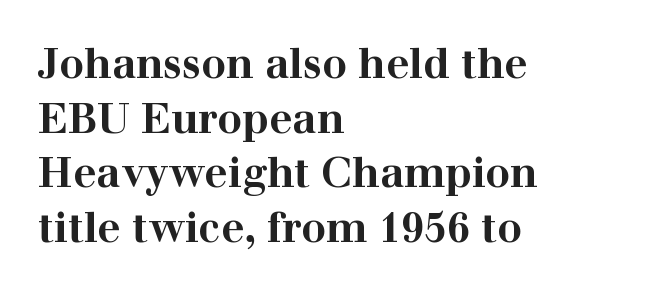
These lines stack with their left ends in a neat column. Classification — serif. Descenders are the only things crossing below the line. What weight is shown? A full bold with thick strokes. How are the letters spaced? Ordinarily, with no added tracking. A typesetter would call this proportional, since set widths differ per character.
